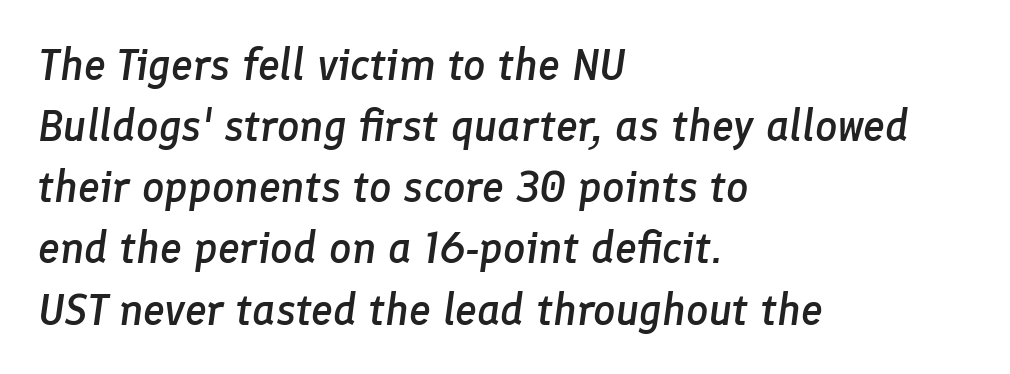
The image shows 44 px semibold type, italic (leaning right); set left-aligned, normal line spacing (1.39x), normal letter spacing, not underlined; low stroke contrast and a medium x-height.
